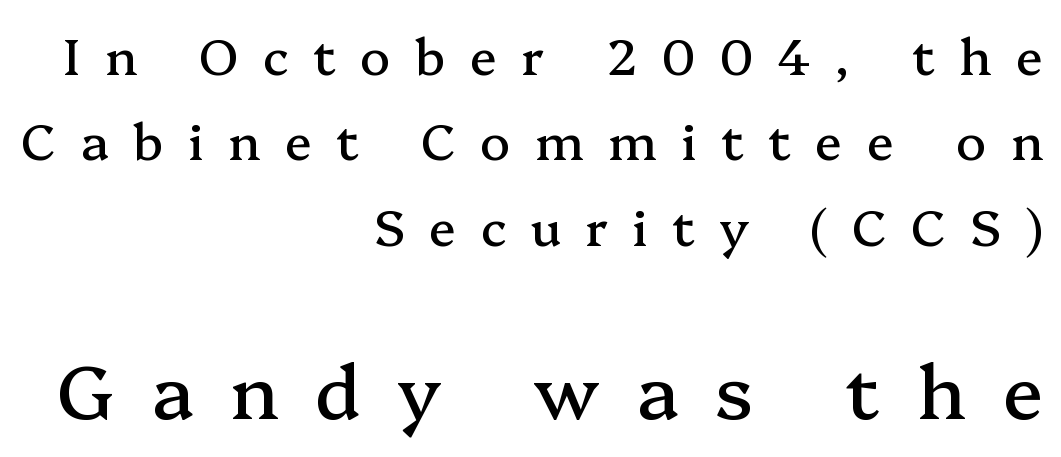
Observe the wide spacing: letters keep a clear distance from each other. All the whitespace from short lines collects on the left. Note the varied advance widths — an 'i' is clearly narrower than an 'm'. The emphasis by scale lands on block number two, below.
